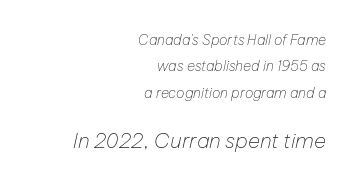
This sample uses an oblique cut, with every glyph tilted off the vertical. Reading top to bottom, the characters get bigger at the block break. The rendering anchors every line to the right-hand side. The string is rendered with underlining switched off.
